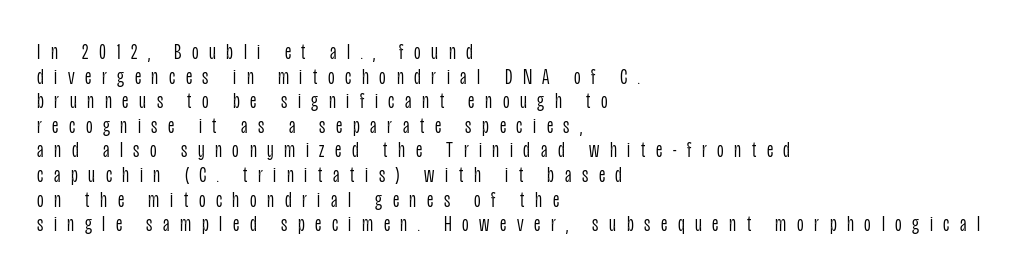
{"italic": "no", "bold": "no", "underline": "no", "align": "left", "line_spacing": "tight", "line_spacing_ratio": 1.07, "letter_spacing": "wide", "letter_spacing_em": 0.46, "glyph_px": 23}
